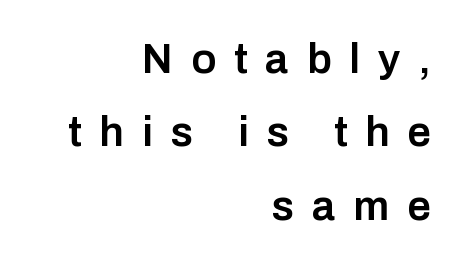
Where is the straight margin? On the right. The rendering shows plain stroke endings on the letterforms — a sans-serif design. Designer's note — italics off, roman on. What weight is shown? A semibold, between regular and bold. This sample has the flowing, uneven cadence of proportional lettering. Descenders are the only things crossing below the line.
